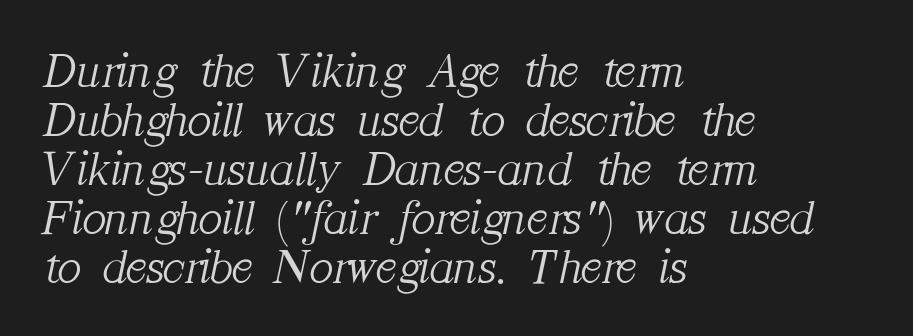
{"serif": "yes", "italic": "yes", "lean": "right", "slant_degrees": 12, "bold": "no", "weight": "light", "width": "normal", "stroke_contrast": "medium", "x_height": "medium", "monospaced": "no", "underline": "no", "align": "left", "line_spacing": "tight", "line_spacing_ratio": 0.98, "letter_spacing": "normal", "letter_spacing_em": 0.0, "glyph_px": 50}
